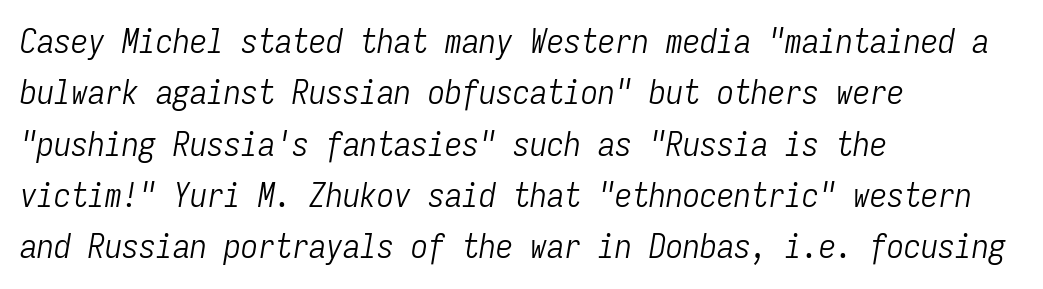
Q: Is the text bold? A: No.
Q: Is the text italic (slanted)? A: Yes, it leans right by about 9 degrees.
Q: Is the text underlined? A: No.
Q: How is the paragraph aligned? A: Left-aligned.
Q: Is the spacing between letters normal or unusually wide? A: Normal.
Q: Is the spacing between lines tight, normal or loose? A: Normal.
Q: Width (condensed, normal, or wide)? A: Condensed.
Q: Stroke contrast? A: Low.
Q: x-height? A: Medium.
Q: Monospaced? A: Yes.
